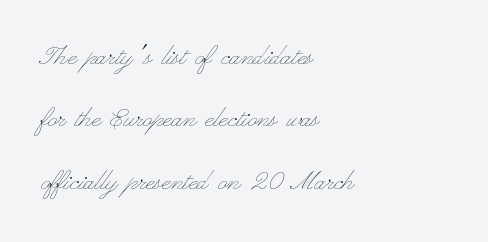
{"bold": "no", "weight": "thin", "width": "wide", "stroke_contrast": "low", "x_height": "small", "monospaced": "no", "underline": "no", "align": "left", "line_spacing": "loose", "line_spacing_ratio": 1.95, "letter_spacing": "normal", "letter_spacing_em": 0.0, "glyph_px": 32}
